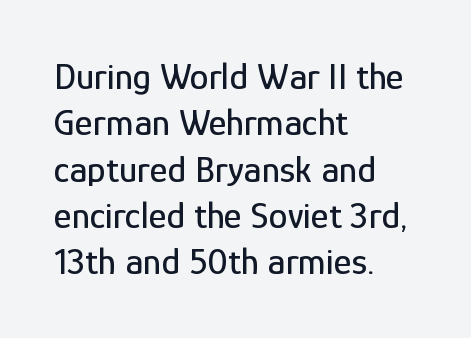
The image shows 38 px condensed sans-serif type, upright; set left-aligned, line spacing 1.22x, normal letter spacing, not underlined; low stroke contrast and a medium x-height.
